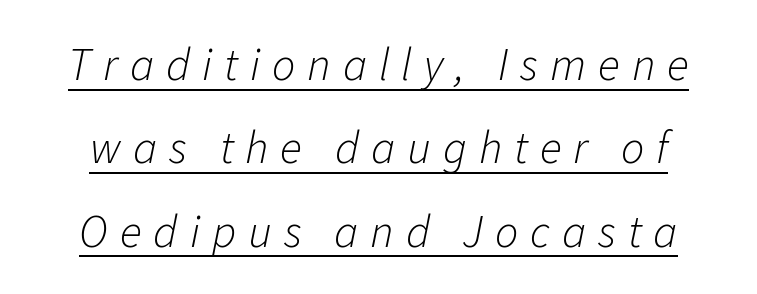
{"italic": "yes", "lean": "right", "slant_degrees": 11, "bold": "no", "weight": "light", "width": "normal", "stroke_contrast": "low", "x_height": "medium", "monospaced": "no", "underline": "yes", "line_spacing_ratio": 1.81, "letter_spacing": "wide", "letter_spacing_em": 0.26, "glyph_px": 46}
